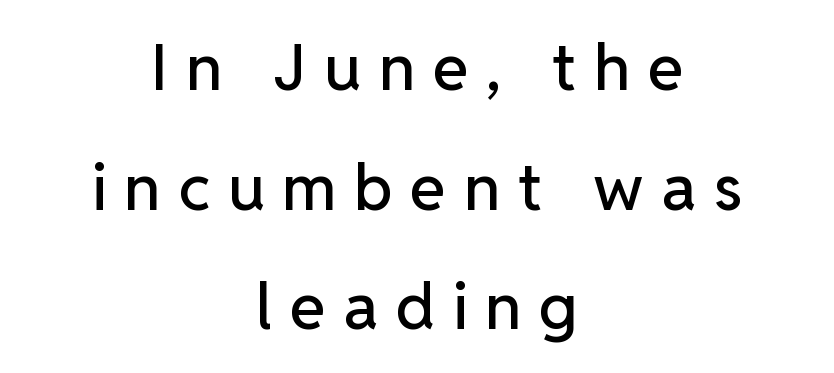
{"serif": "no", "italic": "no", "width": "normal", "stroke_contrast": "low", "x_height": "medium", "monospaced": "no", "underline": "no", "align": "center", "line_spacing_ratio": 1.84, "letter_spacing": "wide", "letter_spacing_em": 0.27, "glyph_px": 65}
